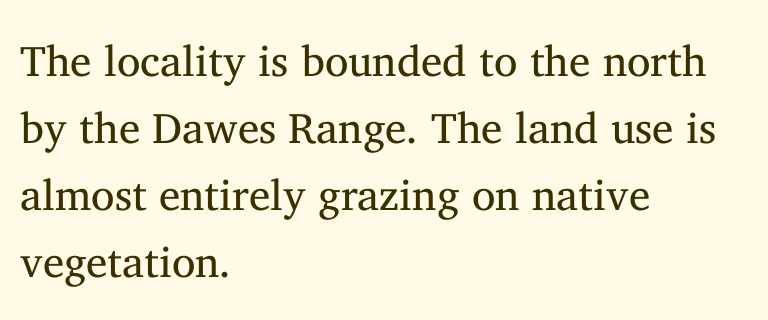
Each word holds together tightly as a unit, with standard inter-letter gaps. Vertical stems look standard width or narrower in stroke. Underline: absent. Characters remain perfectly vertical along every line.
